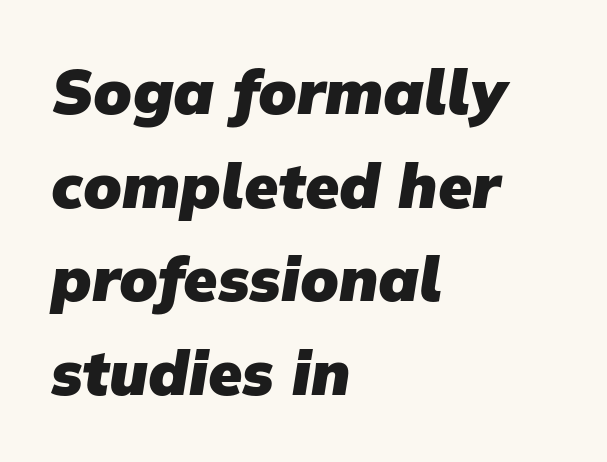
The image shows 62 px heavy sans-serif type; set left-aligned, normal line spacing (1.51x), normal letter spacing, not underlined; low stroke contrast and a medium x-height.
